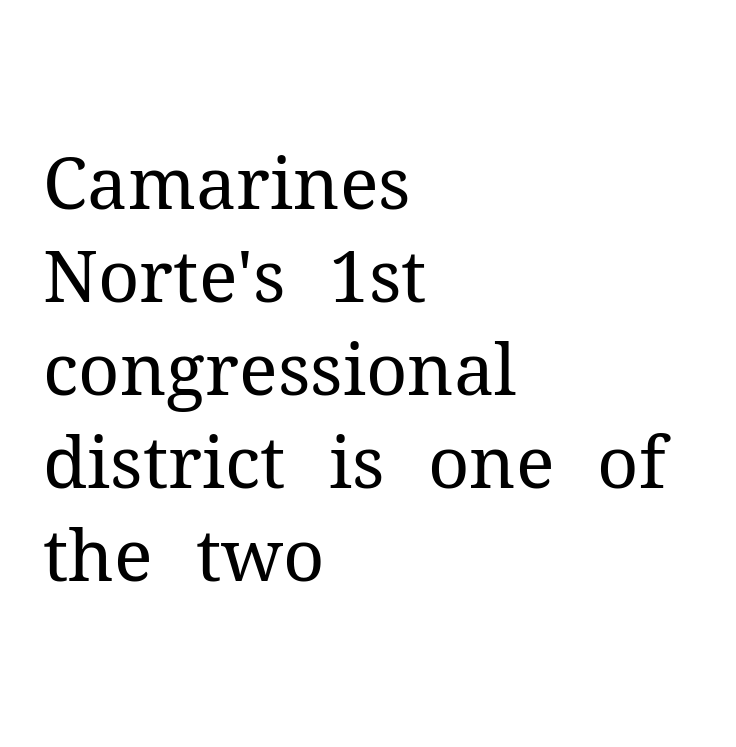
Proportional: the letters do not fall into vertical columns. Does the leading feel generous? No, just average. Casual observation: everything's shoved over to the left. Posture: vertical. Yep, those are serifs on the letters.
